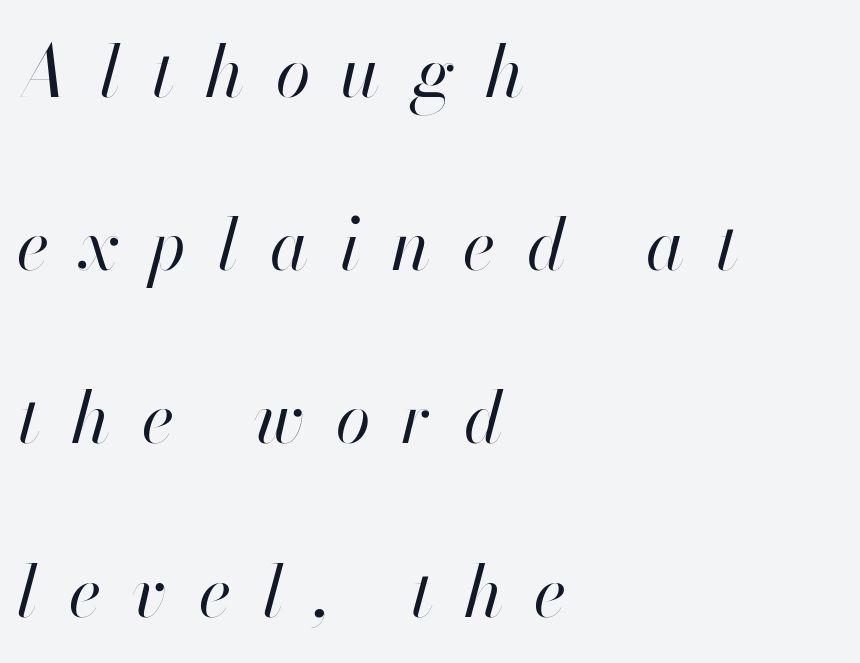
Q: Is the text bold? A: No.
Q: Is the text italic (slanted)? A: Yes, it leans right by about 13 degrees.
Q: Is the text underlined? A: No.
Q: How is the paragraph aligned? A: Left-aligned.
Q: Is the spacing between letters normal or unusually wide? A: Unusually wide.
Q: Is the spacing between lines tight, normal or loose? A: Loose.
Q: Width (condensed, normal, or wide)? A: Normal.
Q: Stroke contrast? A: High.
Q: x-height? A: Small.
Q: Monospaced? A: No.
